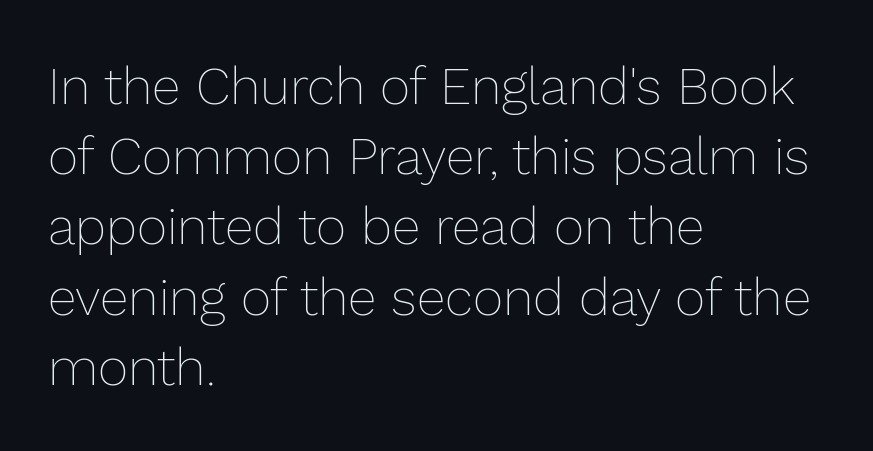
{"italic": "no", "bold": "no", "weight": "thin", "width": "normal", "stroke_contrast": "low", "x_height": "medium", "monospaced": "no", "underline": "no", "align": "left", "line_spacing": "normal", "line_spacing_ratio": 1.35, "letter_spacing": "normal", "letter_spacing_em": 0.0, "glyph_px": 52}
